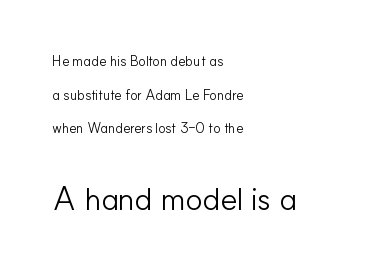
The image shows 32 px light sans-serif type, upright; set left-aligned, loose line spacing (2.4x), normal letter spacing, not underlined; the second (bottom) block is 2.29x larger; low stroke contrast and a small x-height.
